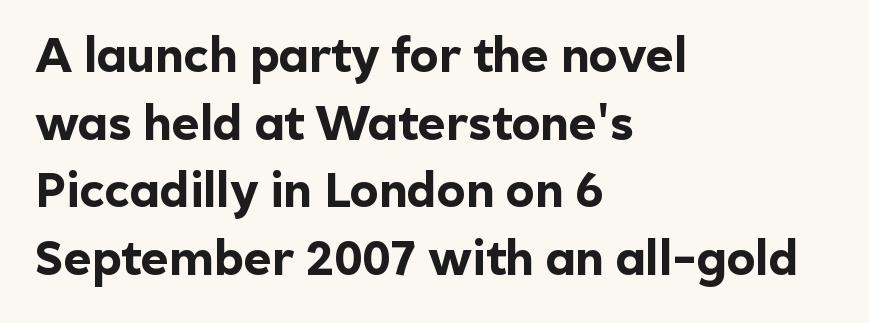
{"serif": "no", "italic": "no", "bold": "yes", "weight": "bold", "width": "normal", "x_height": "medium", "monospaced": "no", "underline": "no", "align": "left", "line_spacing": "normal", "line_spacing_ratio": 1.41, "letter_spacing": "normal", "letter_spacing_em": 0.0, "glyph_px": 48}
